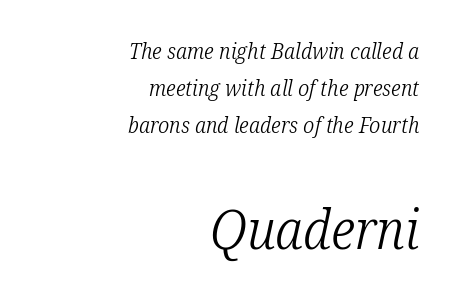
{"serif": "yes", "italic": "yes", "lean": "right", "slant_degrees": 12, "bold": "no", "weight": "light", "width": "condensed", "stroke_contrast": "low", "x_height": "medium", "monospaced": "no", "underline": "no", "align": "right", "line_spacing": "normal", "line_spacing_ratio": 1.68, "letter_spacing": "normal", "letter_spacing_em": 0.0, "larger_block": "second", "size_ratio": 2.5, "glyph_px": 55}
